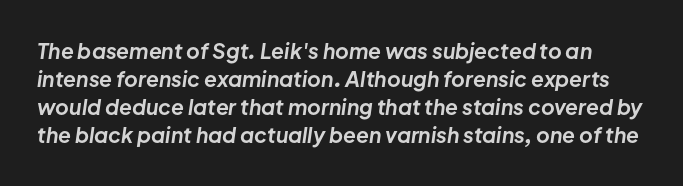
The image shows 21 px bold type, italic (leaning right); set normal line spacing (1.34x), normal letter spacing, not underlined.
